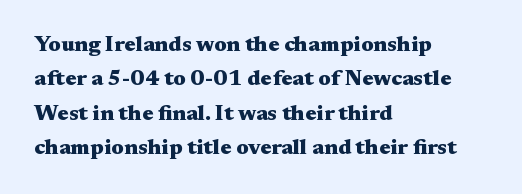
{"italic": "no", "bold": "yes", "underline": "no", "align": "left", "line_spacing": "normal", "line_spacing_ratio": 1.56, "letter_spacing": "normal", "letter_spacing_em": 0.0, "glyph_px": 22}
